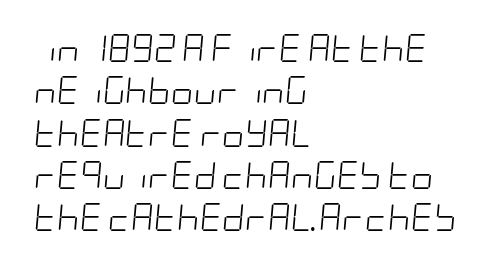
Q: Is the text bold? A: No.
Q: Is the text italic (slanted)? A: Yes, it leans right by about 5 degrees.
Q: Is the text underlined? A: No.
Q: How is the paragraph aligned? A: Left-aligned.
Q: Is the spacing between letters normal or unusually wide? A: Normal.
Q: Is the spacing between lines tight, normal or loose? A: Normal.
Q: Width (condensed, normal, or wide)? A: Condensed.
Q: Stroke contrast? A: Low.
Q: x-height? A: Large.
